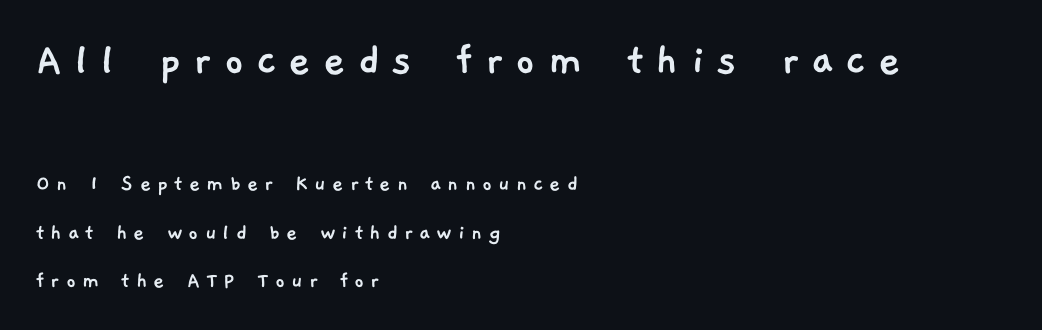
Q: Is the typeface a serif or a sans-serif typeface? A: Sans-serif.
Q: Is the text underlined? A: No.
Q: How is the paragraph aligned? A: Left-aligned.
Q: Is the spacing between letters normal or unusually wide? A: Unusually wide.
Q: Is the spacing between lines tight, normal or loose? A: Loose.
Q: Which block of text is set in a larger size, the first (top) or the second (bottom)? A: The first (top) one.
Q: Width (condensed, normal, or wide)? A: Normal.
Q: Stroke contrast? A: Low.
Q: x-height? A: Medium.
Q: Monospaced? A: No.
